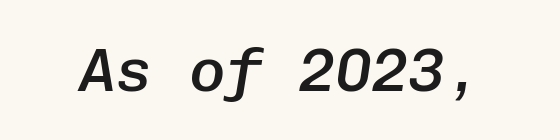
{"italic": "yes", "lean": "right", "slant_degrees": 8, "bold": "semi", "weight": "semibold", "width": "normal", "stroke_contrast": "low", "x_height": "medium", "monospaced": "yes", "underline": "no", "letter_spacing": "normal", "letter_spacing_em": 0.0, "glyph_px": 61}
